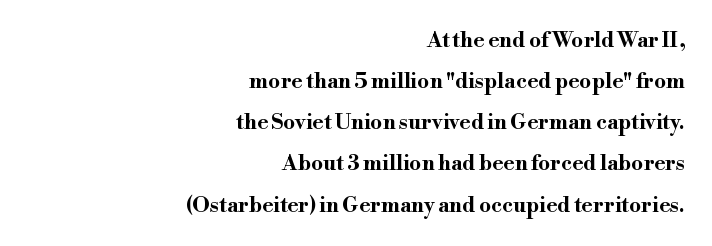
The image shows 21 px bold type, upright; set right-aligned, loose line spacing (1.96x), normal letter spacing, not underlined.
